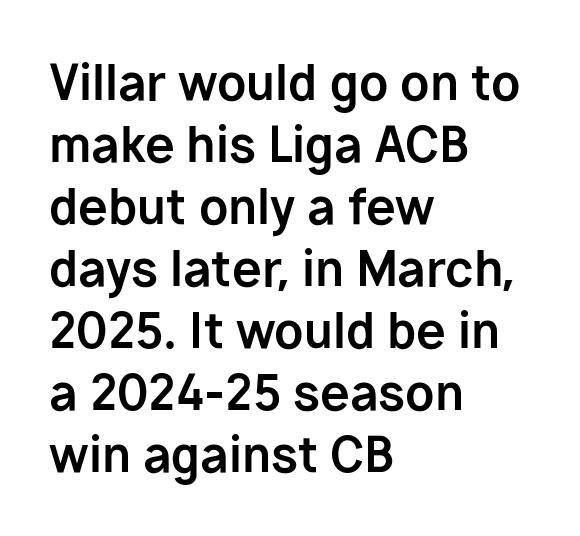
{"serif": "no", "italic": "no", "bold": "yes", "weight": "bold", "width": "normal", "stroke_contrast": "low", "x_height": "medium", "monospaced": "no", "underline": "no", "align": "left", "line_spacing": "normal", "line_spacing_ratio": 1.29, "letter_spacing": "normal", "letter_spacing_em": 0.0, "glyph_px": 48}
